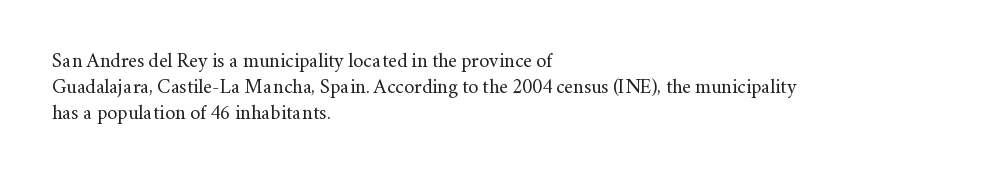
Interline gaps are of average width in this sample. Style check: upright. Tracking here is standard; glyphs follow each other at the usual distance. Stroke mass is kept to a normal reading level or below. Beneath every word, the page is bare. Leftover space on each line is placed entirely after the last word.
